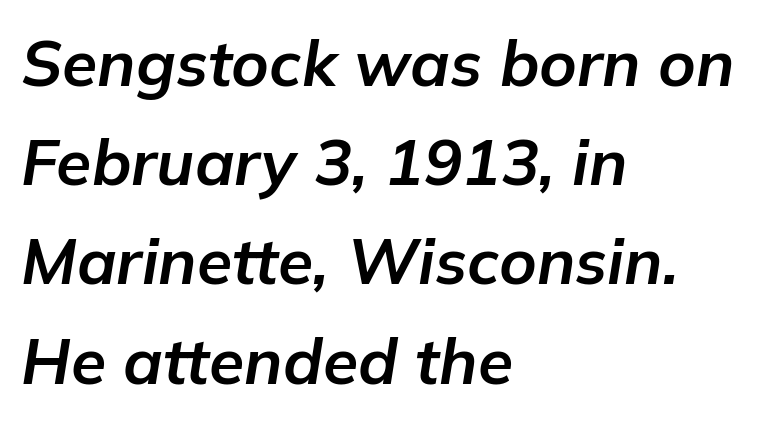
Q: Is the text bold? A: Yes.
Q: Is the text italic (slanted)? A: Yes, it leans right by about 9 degrees.
Q: Is the text underlined? A: No.
Q: How is the paragraph aligned? A: Left-aligned.
Q: Is the spacing between letters normal or unusually wide? A: Normal.
Q: Is the spacing between lines tight, normal or loose? A: Normal.
Q: Width (condensed, normal, or wide)? A: Normal.
Q: Stroke contrast? A: Low.
Q: x-height? A: Medium.
Q: Monospaced? A: No.
